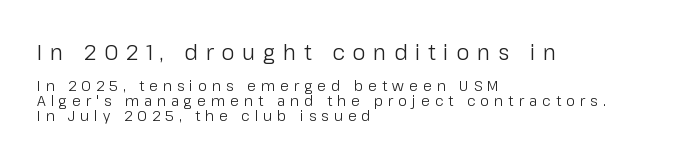
Substantial extra tracking has been applied to these lines. Notice how descenders almost collide with the ascenders below — that's tight leading. Notice how the passage keeps a crisp vertical edge on the left only. The typesetting does not lean heavy: it is not bold. You get the large type first, then a drop to smaller type. The type sits square on the baseline with zero lean.
